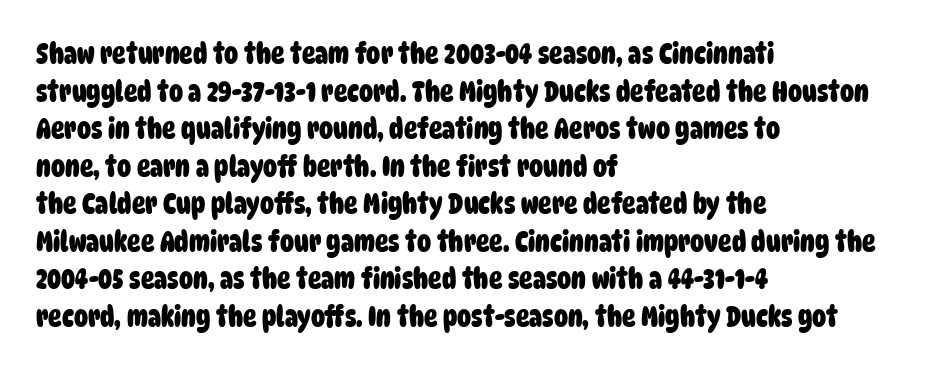
The image shows 28 px heavy, condensed sans-serif type; set left-aligned, normal line spacing (1.34x), normal letter spacing, not underlined; low stroke contrast and a large x-height.
